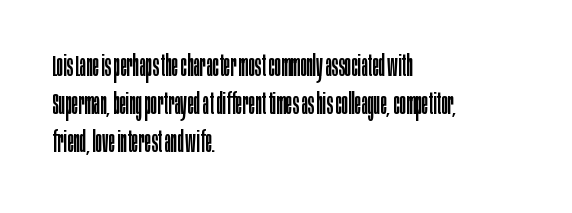
Every character sits straight up, as roman type does. The rendering shows plain stroke endings on the letterforms — a sans-serif design. Do the characters align in a grid? No, the font is proportional. The block of text has a typical density, with ordinary space between rows. Is the type heavy? It reads as light-to-regular instead.
